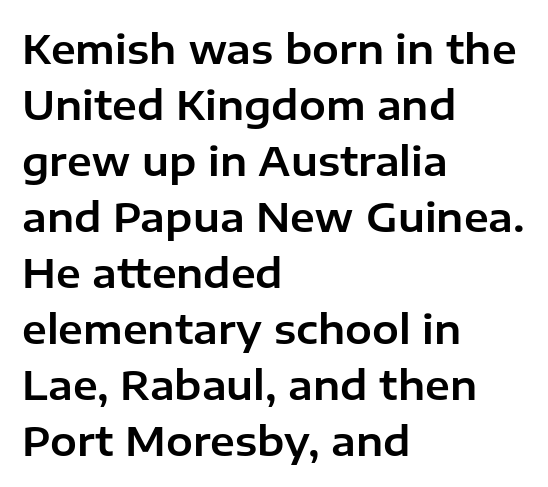
Q: Is the text italic (slanted)? A: No, it is upright.
Q: Is the typeface a serif or a sans-serif typeface? A: Sans-serif.
Q: Is the text underlined? A: No.
Q: How is the paragraph aligned? A: Left-aligned.
Q: Is the spacing between letters normal or unusually wide? A: Normal.
Q: Is the spacing between lines tight, normal or loose? A: Normal.
Q: Width (condensed, normal, or wide)? A: Normal.
Q: Stroke contrast? A: Low.
Q: x-height? A: Medium.
Q: Monospaced? A: No.
